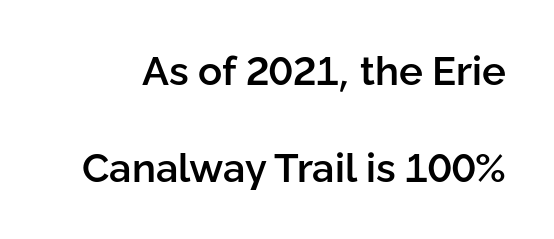
Q: Is the text bold? A: Semi-bold.
Q: Is the text italic (slanted)? A: No, it is upright.
Q: Is the typeface a serif or a sans-serif typeface? A: Sans-serif.
Q: Is the text underlined? A: No.
Q: Is the spacing between letters normal or unusually wide? A: Normal.
Q: Is the spacing between lines tight, normal or loose? A: Loose.
Q: Width (condensed, normal, or wide)? A: Normal.
Q: Stroke contrast? A: Low.
Q: x-height? A: Medium.
Q: Monospaced? A: No.
